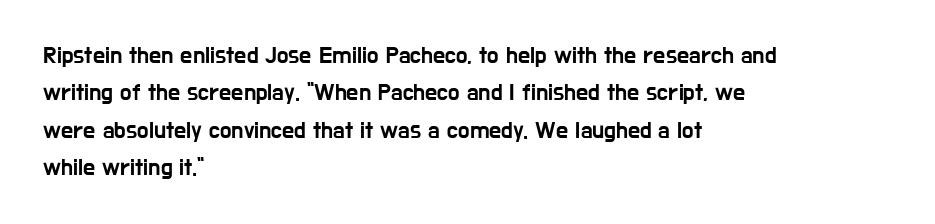
The image shows 24 px text type, upright; set left-aligned, normal line spacing (1.56x), normal letter spacing, not underlined.
